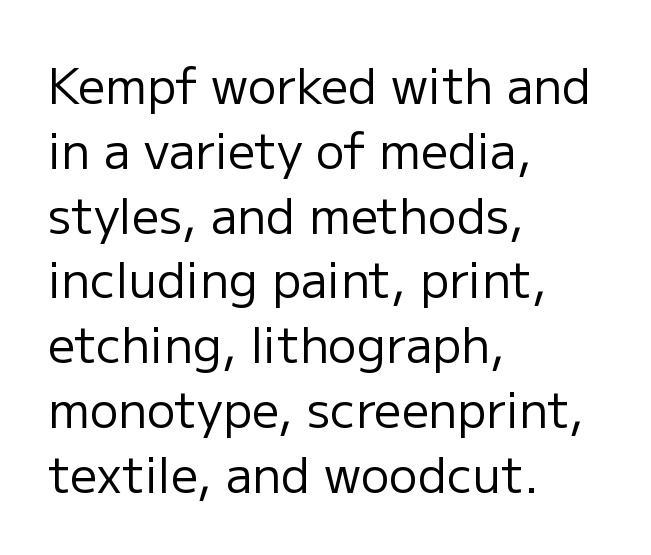
Q: Is the text bold? A: No.
Q: Is the text italic (slanted)? A: No, it is upright.
Q: Is the typeface a serif or a sans-serif typeface? A: Sans-serif.
Q: Is the text underlined? A: No.
Q: How is the paragraph aligned? A: Left-aligned.
Q: Is the spacing between letters normal or unusually wide? A: Normal.
Q: Is the spacing between lines tight, normal or loose? A: Normal.
Q: Width (condensed, normal, or wide)? A: Normal.
Q: Stroke contrast? A: Low.
Q: x-height? A: Medium.
Q: Monospaced? A: No.
